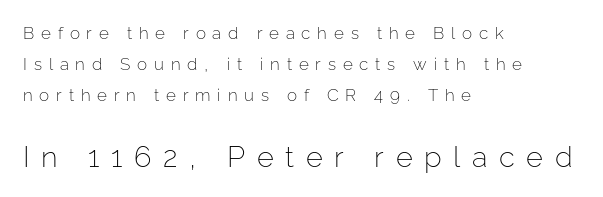
{"serif": "no", "italic": "no", "bold": "no", "weight": "light", "width": "normal", "stroke_contrast": "low", "x_height": "medium", "monospaced": "no", "underline": "no", "align": "left", "line_spacing_ratio": 1.81, "letter_spacing": "wide", "letter_spacing_em": 0.4, "larger_block": "second", "size_ratio": 1.71, "glyph_px": 29}
